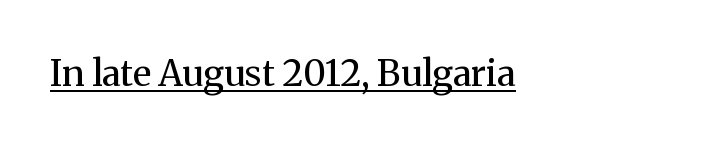
Q: Is the text bold? A: No.
Q: Is the text italic (slanted)? A: No, it is upright.
Q: Is the typeface a serif or a sans-serif typeface? A: Serif.
Q: Is the text underlined? A: Yes.
Q: Is the spacing between letters normal or unusually wide? A: Normal.
Q: Width (condensed, normal, or wide)? A: Normal.
Q: Stroke contrast? A: Medium.
Q: x-height? A: Medium.
Q: Monospaced? A: No.
